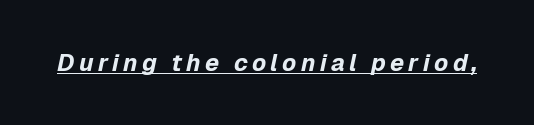
Q: Is the text bold? A: Yes.
Q: Is the text italic (slanted)? A: Yes, it leans right by about 12 degrees.
Q: Is the text underlined? A: Yes.
